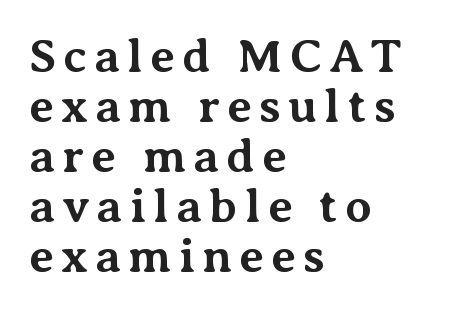
Q: Is the text bold? A: Yes.
Q: Is the text italic (slanted)? A: No, it is upright.
Q: Is the typeface a serif or a sans-serif typeface? A: Serif.
Q: Is the text underlined? A: No.
Q: How is the paragraph aligned? A: Left-aligned.
Q: Is the spacing between lines tight, normal or loose? A: Tight.
Q: Width (condensed, normal, or wide)? A: Normal.
Q: Stroke contrast? A: Medium.
Q: x-height? A: Medium.
Q: Monospaced? A: No.
